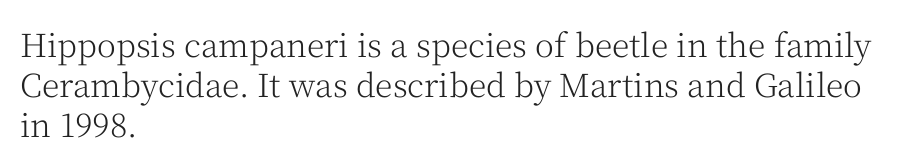
This reads as an unemphasized weight, regular at the heaviest. The face used here is seriffed, in the tradition of book romans. This rendering uses left alignment, leaving the right contour irregular. Notice how the stems are strictly vertical — no italics here. Honestly, there is no underline to notice here at all. Observe the ordinary spacing: letters are neighbours, not strangers.
